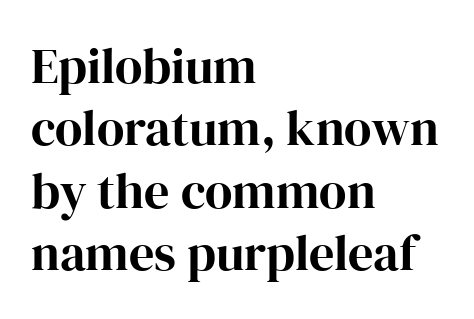
Q: Is the text bold? A: Yes.
Q: Is the text italic (slanted)? A: No, it is upright.
Q: Is the typeface a serif or a sans-serif typeface? A: Serif.
Q: Is the text underlined? A: No.
Q: How is the paragraph aligned? A: Left-aligned.
Q: Is the spacing between letters normal or unusually wide? A: Normal.
Q: Is the spacing between lines tight, normal or loose? A: Normal.
Q: Width (condensed, normal, or wide)? A: Normal.
Q: Stroke contrast? A: High.
Q: x-height? A: Medium.
Q: Monospaced? A: No.
